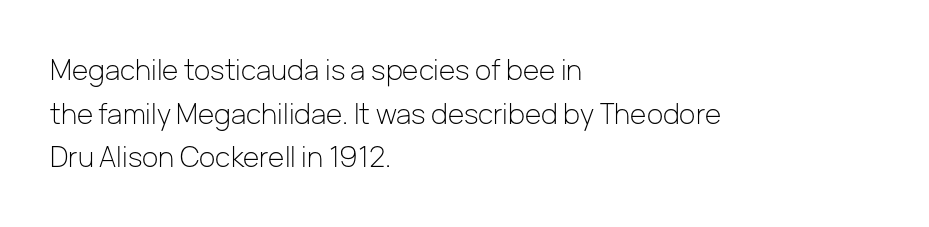
The image shows 28 px light sans-serif type, upright; set left-aligned, normal line spacing (1.56x), normal letter spacing, not underlined; low stroke contrast and a medium x-height.
